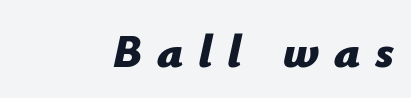
Q: Is the text bold? A: Yes.
Q: Is the text italic (slanted)? A: Yes, it leans right by about 12 degrees.
Q: Is the text underlined? A: No.
Q: How is the paragraph aligned? A: Right-aligned.
Q: Is the spacing between letters normal or unusually wide? A: Unusually wide.
Q: Width (condensed, normal, or wide)? A: Normal.
Q: Stroke contrast? A: Low.
Q: x-height? A: Medium.
Q: Monospaced? A: No.
